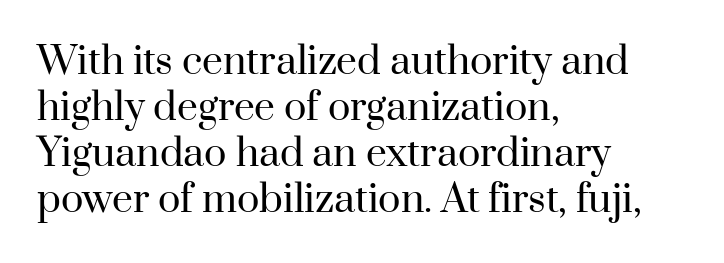
The image shows 37 px regular-weight serif type, upright; set left-aligned, line spacing 1.24x, normal letter spacing, not underlined; high stroke contrast and a small x-height.
